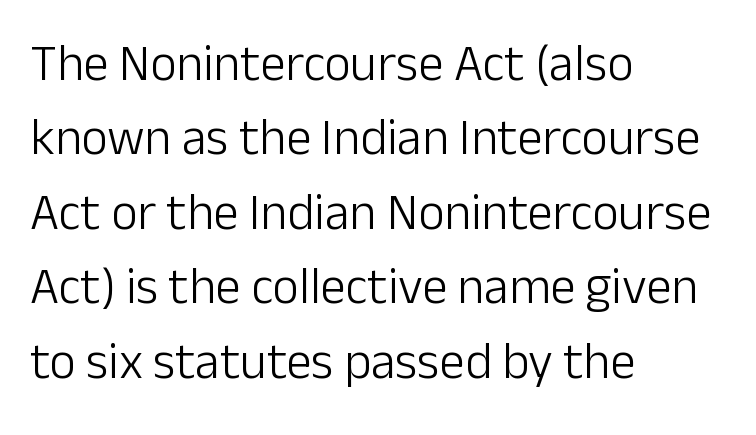
{"serif": "no", "italic": "no", "bold": "no", "weight": "light", "width": "normal", "stroke_contrast": "low", "x_height": "medium", "monospaced": "no", "underline": "no", "align": "left", "line_spacing": "normal", "line_spacing_ratio": 1.46, "letter_spacing": "normal", "letter_spacing_em": 0.0, "glyph_px": 51}
